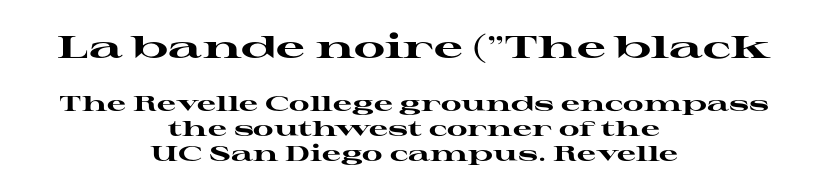
The image shows 32 px heavy, wide serif type, upright; set centered, line spacing 1.19x, normal letter spacing, not underlined; the first (top) block is 1.52x larger; high stroke contrast and a medium x-height.
